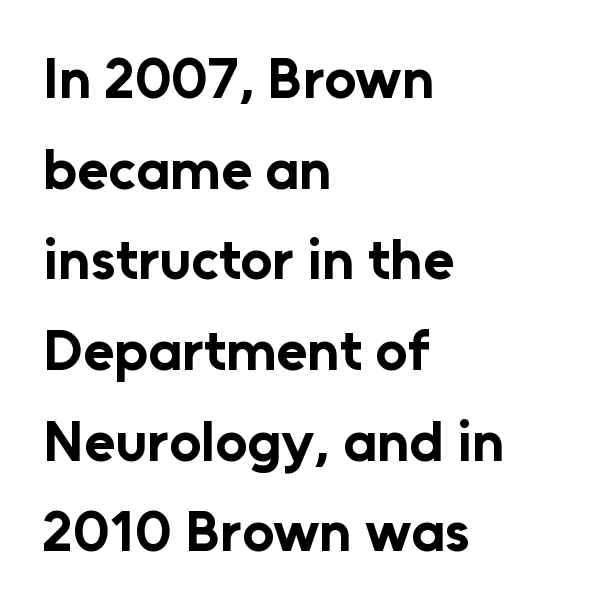
The image shows 57 px bold sans-serif type, upright; set left-aligned, normal line spacing (1.59x), normal letter spacing, not underlined; low stroke contrast and a medium x-height.
